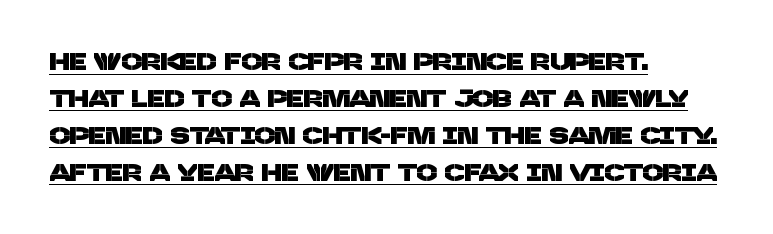
{"underline": "yes", "align": "left", "line_spacing": "normal", "line_spacing_ratio": 1.54, "letter_spacing": "normal", "letter_spacing_em": 0.0, "glyph_px": 24}
